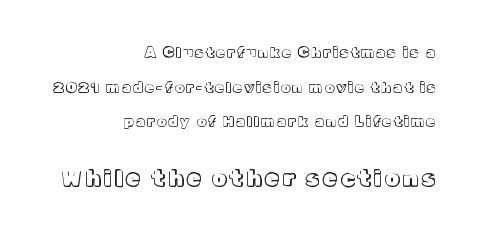
Compare the two chunks: the lower has the greater cap height. Every row of glyphs terminates at an identical x-position on the right. Interline gaps are noticeably wide in this sample. Descenders hang freely into open space. The lettering stays uniformly vertical, giving the passage a roman look.
